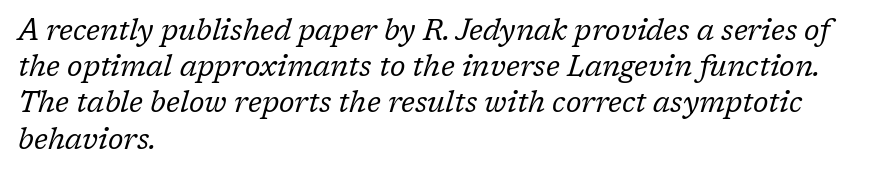
The image shows 29 px regular-weight serif type, italic (leaning right); set left-aligned, normal line spacing (1.25x), normal letter spacing, not underlined; low stroke contrast and a medium x-height.
